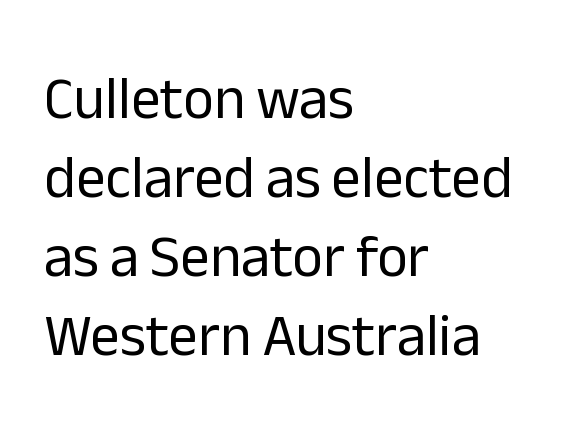
Q: Is the text bold? A: No.
Q: Is the text italic (slanted)? A: No, it is upright.
Q: Is the typeface a serif or a sans-serif typeface? A: Sans-serif.
Q: Is the text underlined? A: No.
Q: How is the paragraph aligned? A: Left-aligned.
Q: Is the spacing between letters normal or unusually wide? A: Normal.
Q: Is the spacing between lines tight, normal or loose? A: Normal.
Q: Width (condensed, normal, or wide)? A: Normal.
Q: Stroke contrast? A: Low.
Q: x-height? A: Medium.
Q: Monospaced? A: No.
